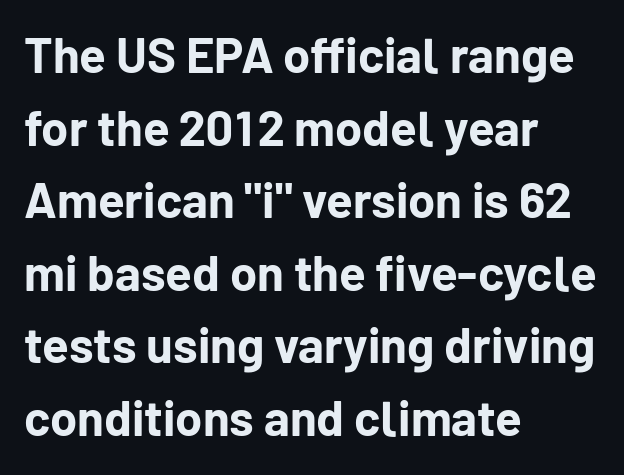
The image shows 49 px bold sans-serif type, upright; set left-aligned, normal line spacing (1.48x), normal letter spacing, not underlined; low stroke contrast and a medium x-height.
